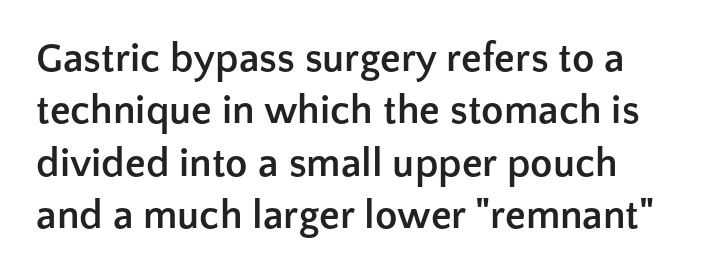
Q: Is the text bold? A: Yes.
Q: Is the text italic (slanted)? A: No, it is upright.
Q: Is the typeface a serif or a sans-serif typeface? A: Sans-serif.
Q: Is the text underlined? A: No.
Q: Is the spacing between letters normal or unusually wide? A: Normal.
Q: Is the spacing between lines tight, normal or loose? A: Normal.
Q: Width (condensed, normal, or wide)? A: Normal.
Q: Stroke contrast? A: Low.
Q: x-height? A: Medium.
Q: Monospaced? A: No.
